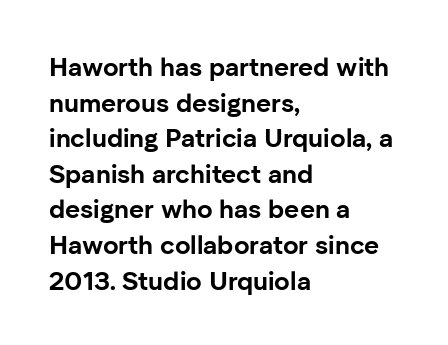
The image shows 26 px bold type, upright; set left-aligned, normal line spacing (1.37x), normal letter spacing, not underlined.
